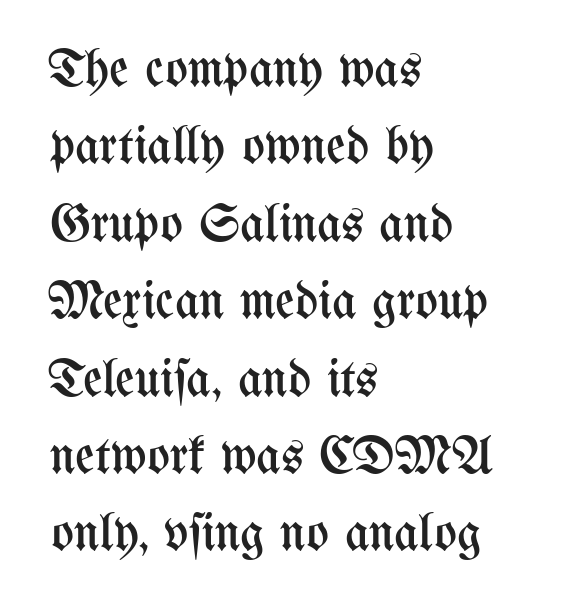
Successive baselines arrive at the customary interval. Spacing verdict: proportional, widths tailored to each character. Letters have the restrained weight of plain body copy at most. Is the block centered? No — it sits flush against the left margin. Observe the ordinary spacing: letters are neighbours, not strangers. Tall strokes in this sample are plumb rather than angled.
